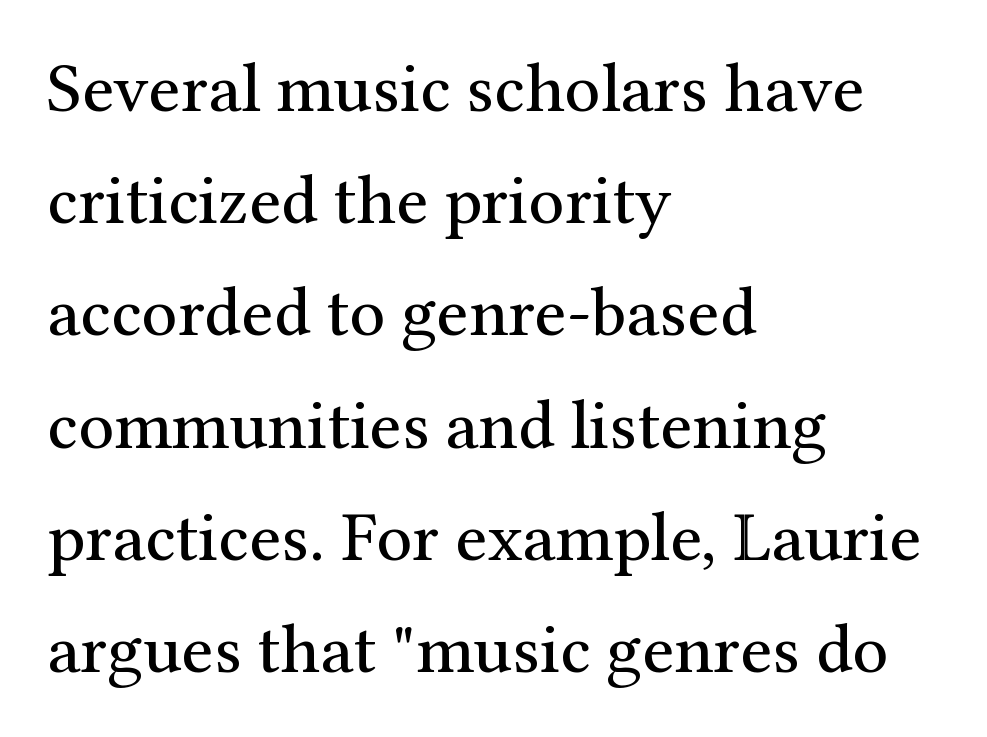
Rendered with straight, roman letterforms. The letterforms sit shoulder to shoulder at normal distance. Character widths vary here, with narrow letters taking less room than wide ones. Weight: in the light-to-regular range. This sample uses a serif face.
